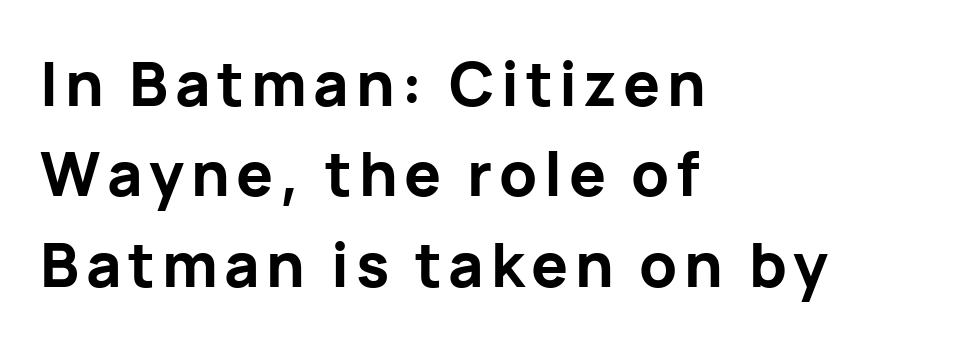
The image shows 61 px bold sans-serif type, upright; set left-aligned, normal line spacing (1.48x), not underlined; low stroke contrast and a medium x-height.
